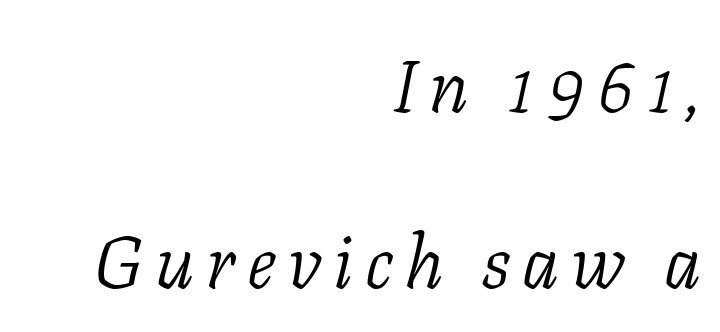
The image shows 74 px light serif type, italic (leaning right); set right-aligned, loose line spacing (2.38x), not underlined; low stroke contrast and a medium x-height.
